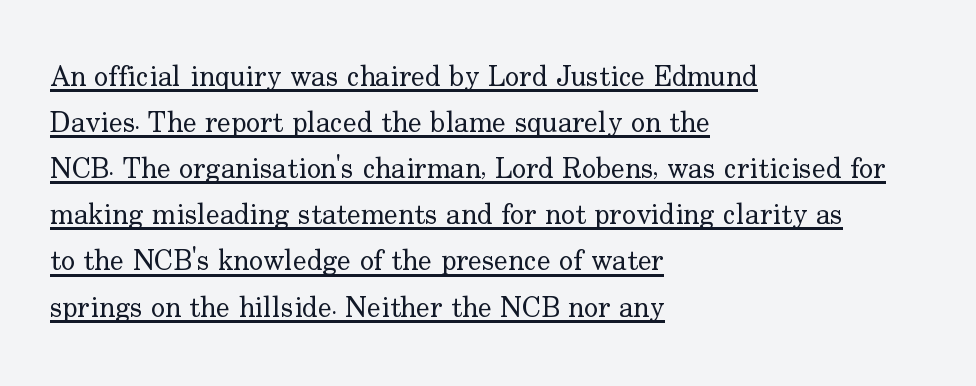
Successive baselines arrive at the customary interval. What decoration does the sample have? An underline. The axis of the letterforms is exactly vertical. The face used here is proportionally spaced, like ordinary book or web type. The passage shown has conventional tracking throughout.
